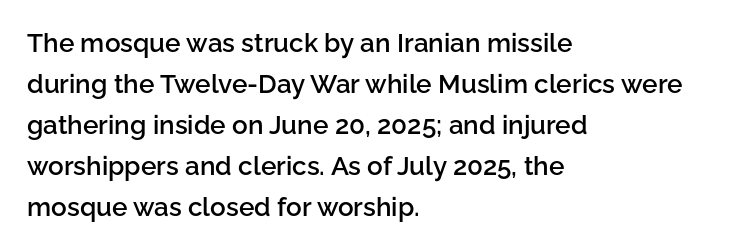
{"italic": "no", "bold": "semi", "underline": "no", "align": "left", "line_spacing": "normal", "line_spacing_ratio": 1.58, "letter_spacing": "normal", "letter_spacing_em": 0.0, "glyph_px": 26}
